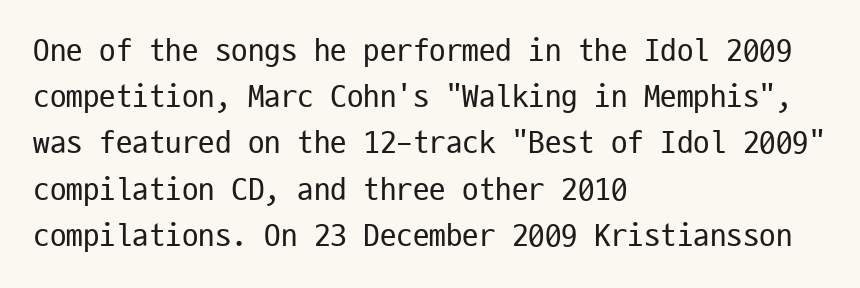
{"serif": "no", "italic": "no", "bold": "no", "weight": "regular", "width": "condensed", "stroke_contrast": "low", "x_height": "medium", "monospaced": "yes", "underline": "no", "align": "left", "line_spacing": "normal", "line_spacing_ratio": 1.4, "letter_spacing": "normal", "letter_spacing_em": 0.0, "glyph_px": 33}
